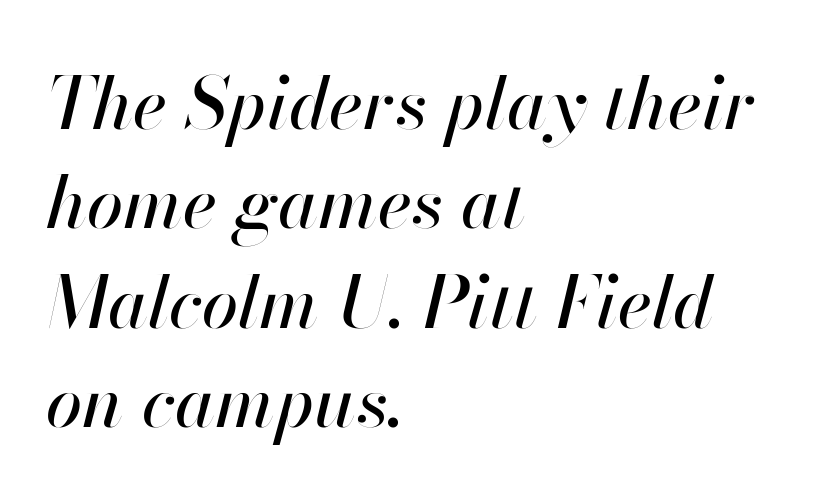
Q: Is the text italic (slanted)? A: Yes, it leans right by about 13 degrees.
Q: Is the text underlined? A: No.
Q: How is the paragraph aligned? A: Left-aligned.
Q: Is the spacing between letters normal or unusually wide? A: Normal.
Q: Is the spacing between lines tight, normal or loose? A: Normal.
Q: Width (condensed, normal, or wide)? A: Normal.
Q: Stroke contrast? A: High.
Q: x-height? A: Small.
Q: Monospaced? A: No.
